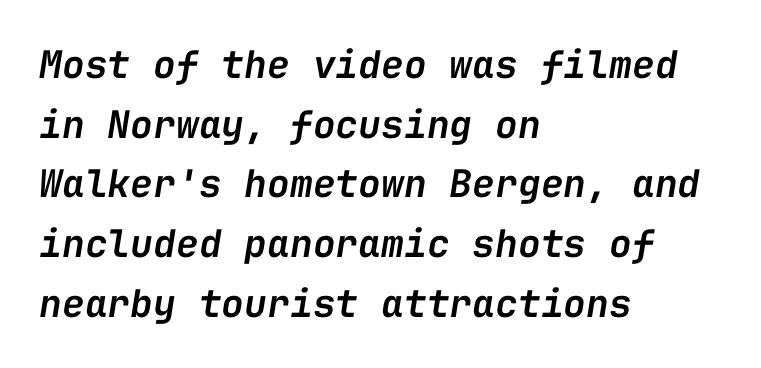
{"italic": "yes", "lean": "right", "slant_degrees": 9, "bold": "semi", "weight": "semibold", "width": "normal", "stroke_contrast": "low", "x_height": "medium", "monospaced": "yes", "underline": "no", "align": "left", "line_spacing": "normal", "line_spacing_ratio": 1.57, "letter_spacing": "normal", "letter_spacing_em": 0.0, "glyph_px": 38}
